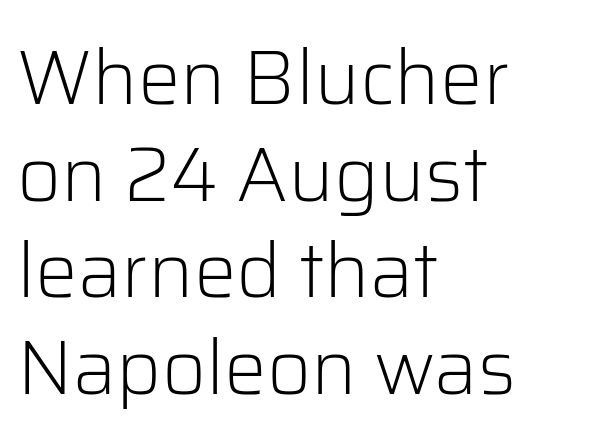
The image shows 76 px light sans-serif type, upright; set left-aligned, normal line spacing (1.27x), normal letter spacing, not underlined; low stroke contrast and a medium x-height.
